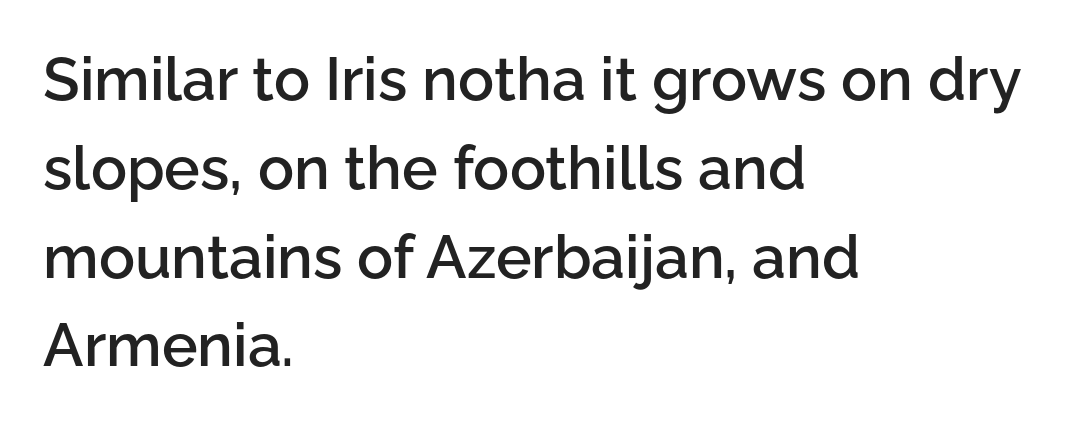
The image shows 60 px semibold sans-serif type, upright; set left-aligned, normal line spacing (1.48x), normal letter spacing, not underlined; low stroke contrast and a medium x-height.
